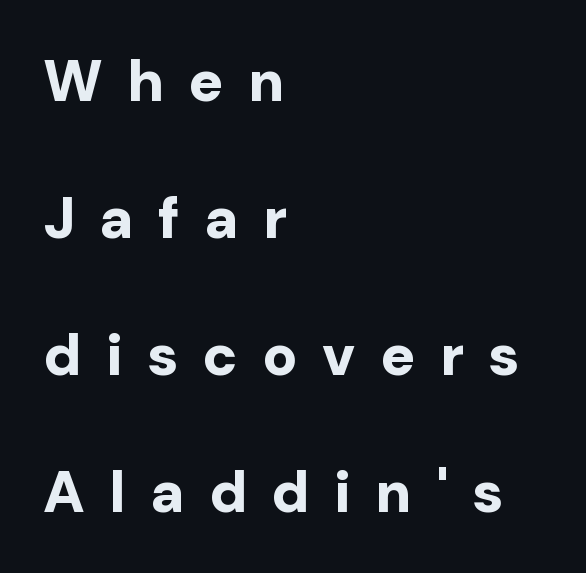
The image shows 58 px bold sans-serif type, upright; set left-aligned, loose line spacing (2.36x), unusually wide letter spacing (+0.42 em), not underlined; low stroke contrast and a medium x-height.
